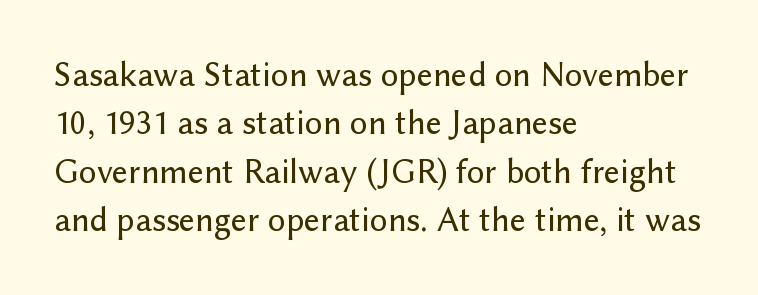
In terms of leading, this rendering sits right in the middle. Posture: vertical. Tracking value appears to be zero — textbook default spacing. Typeset ragged right — the left edge is the straight one. Underline: absent.
